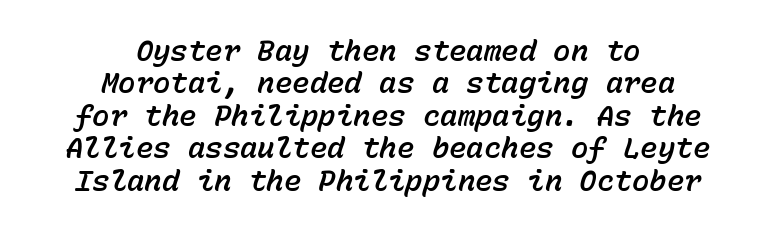
Q: Is the text italic (slanted)? A: Yes, it leans right by about 15 degrees.
Q: Is the text underlined? A: No.
Q: How is the paragraph aligned? A: Centered.
Q: Is the spacing between letters normal or unusually wide? A: Normal.
Q: Is the spacing between lines tight, normal or loose? A: Tight.
Q: Width (condensed, normal, or wide)? A: Normal.
Q: Stroke contrast? A: Low.
Q: x-height? A: Medium.
Q: Monospaced? A: Yes.
